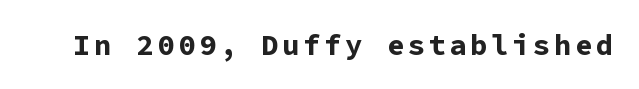
Q: Is the text bold? A: Yes.
Q: Is the text italic (slanted)? A: No, it is upright.
Q: Is the typeface a serif or a sans-serif typeface? A: Sans-serif.
Q: Is the text underlined? A: No.
Q: Width (condensed, normal, or wide)? A: Normal.
Q: Stroke contrast? A: Low.
Q: x-height? A: Medium.
Q: Monospaced? A: Yes.
